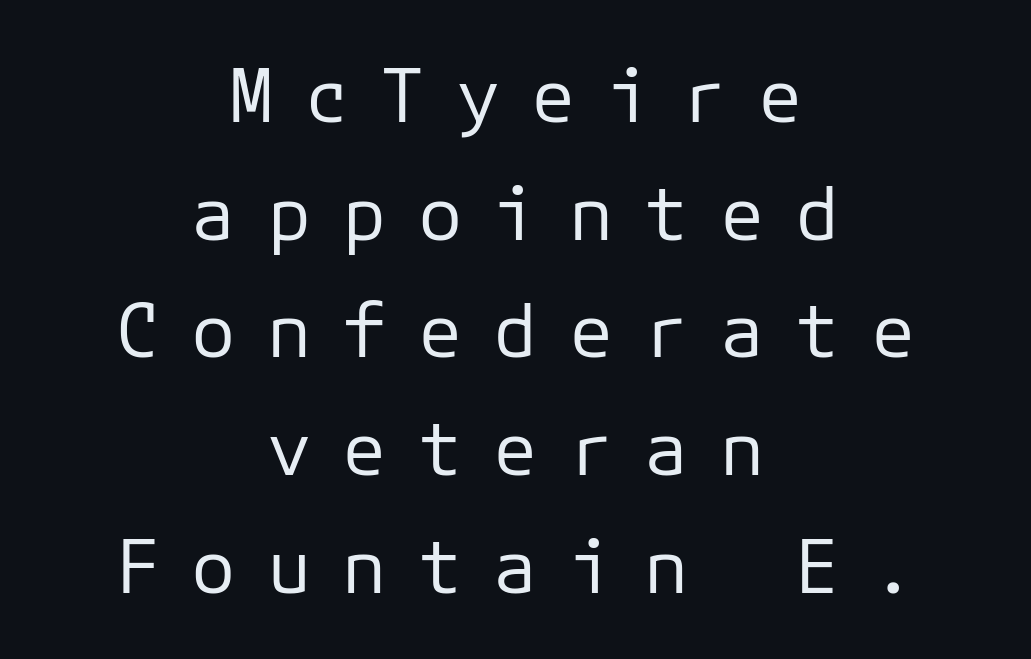
Q: Is the text bold? A: No.
Q: Is the text italic (slanted)? A: No, it is upright.
Q: Is the typeface a serif or a sans-serif typeface? A: Sans-serif.
Q: Is the text underlined? A: No.
Q: How is the paragraph aligned? A: Centered.
Q: Is the spacing between letters normal or unusually wide? A: Unusually wide.
Q: Is the spacing between lines tight, normal or loose? A: Normal.
Q: Width (condensed, normal, or wide)? A: Normal.
Q: Stroke contrast? A: Low.
Q: x-height? A: Medium.
